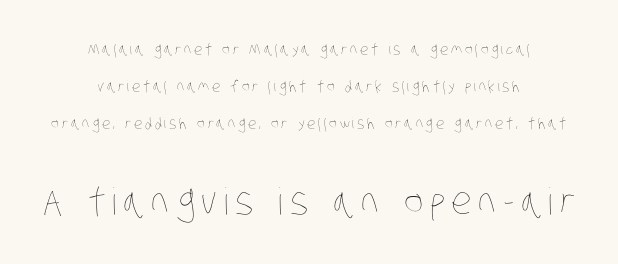
This block would shrink considerably if given ordinary leading; it's expanded now. This sample has the flowing, uneven cadence of proportional lettering. If you folded the block vertically in half, each line would mirror itself in length. Type size steps up from the first block to the second. Anything drawn beneath the words? Only blank space.
